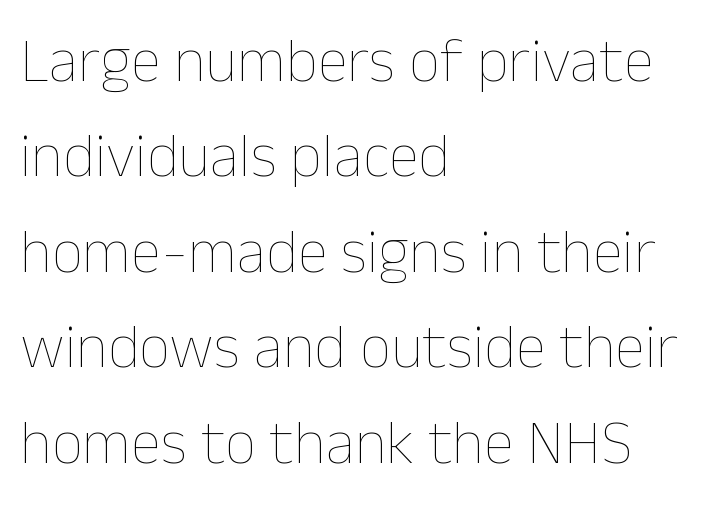
The image shows 62 px thin type, upright; set left-aligned, normal line spacing (1.54x), normal letter spacing, not underlined; low stroke contrast and a medium x-height.
